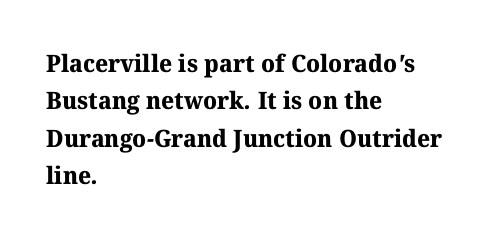
{"bold": "yes", "underline": "no", "align": "left", "line_spacing": "normal", "line_spacing_ratio": 1.56, "letter_spacing": "normal", "letter_spacing_em": 0.0, "glyph_px": 24}
